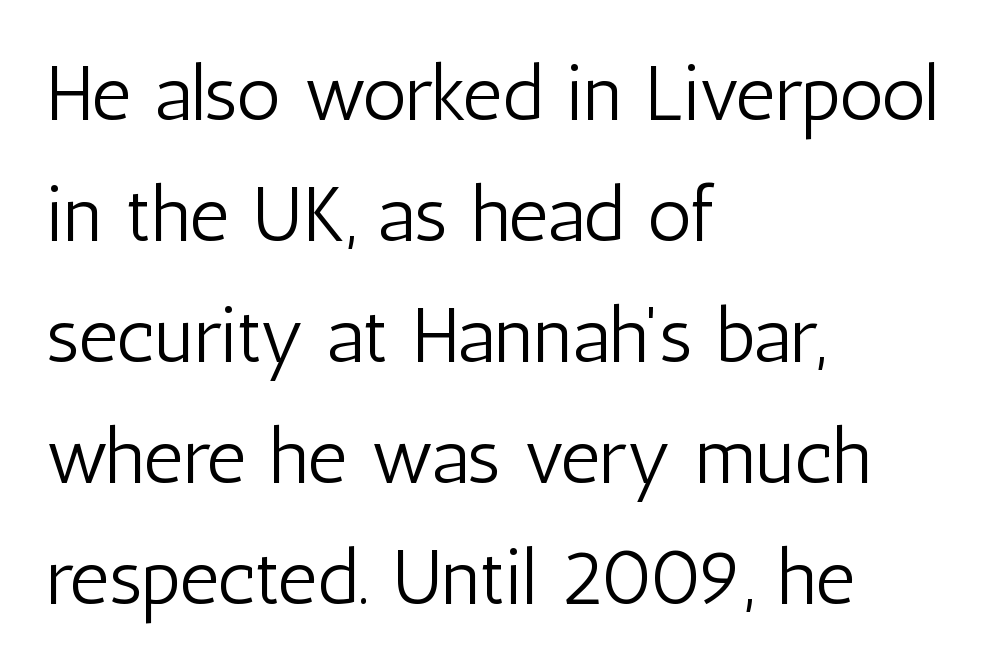
Q: Is the text bold? A: No.
Q: Is the text italic (slanted)? A: No, it is upright.
Q: Is the typeface a serif or a sans-serif typeface? A: Sans-serif.
Q: Is the text underlined? A: No.
Q: How is the paragraph aligned? A: Left-aligned.
Q: Is the spacing between letters normal or unusually wide? A: Normal.
Q: Is the spacing between lines tight, normal or loose? A: Normal.
Q: Width (condensed, normal, or wide)? A: Condensed.
Q: Stroke contrast? A: Low.
Q: x-height? A: Medium.
Q: Monospaced? A: No.
